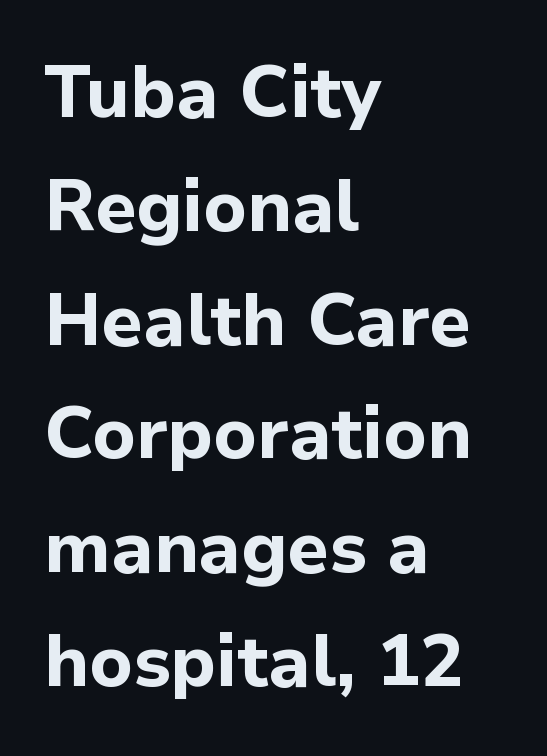
The image shows 72 px bold sans-serif type, upright; set left-aligned, normal line spacing (1.58x), normal letter spacing, not underlined; low stroke contrast and a medium x-height.
